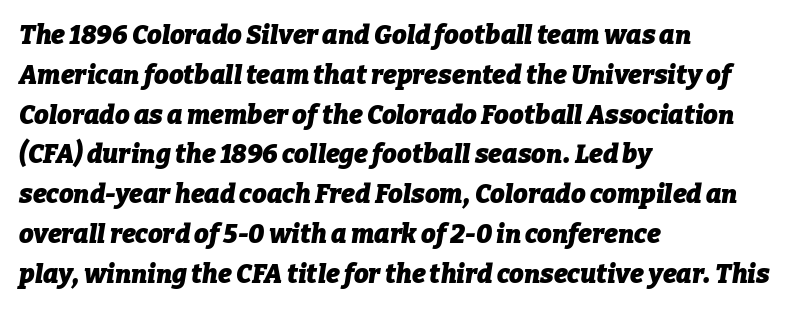
Q: Is the text bold? A: Yes.
Q: Is the text italic (slanted)? A: Yes, it leans right by about 9 degrees.
Q: Is the text underlined? A: No.
Q: How is the paragraph aligned? A: Left-aligned.
Q: Is the spacing between letters normal or unusually wide? A: Normal.
Q: Is the spacing between lines tight, normal or loose? A: Normal.
